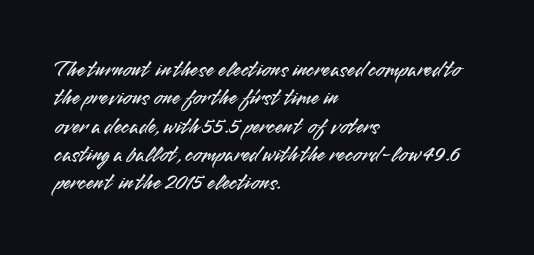
The image shows 23 px text type; set left-aligned, line spacing 1.23x, normal letter spacing, not underlined.
